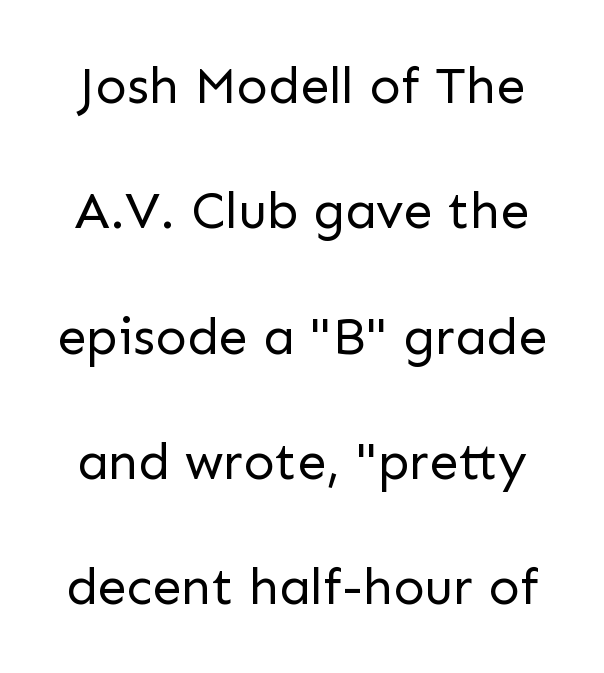
Is there much room between lines? Yes — plenty of vertical air separates them. Honestly, the letter spacing is just normal — you wouldn't notice it. The font sits on the lighter half of the weight spectrum, regular included. This sample uses an upright cut, with every glyph sitting square on the baseline. This rendering features lettering with no underline.
